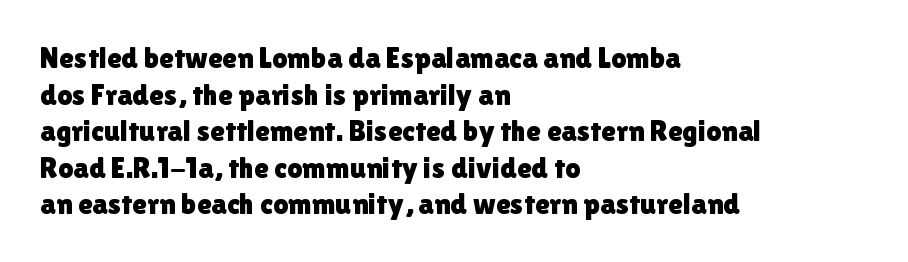
The image shows 30 px sans-serif type, upright; set left-aligned, line spacing 1.22x, normal letter spacing, not underlined; a medium x-height.
